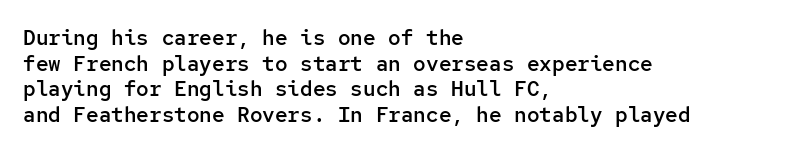
The image shows 21 px text type, upright; set left-aligned, line spacing 1.22x, normal letter spacing, not underlined.
